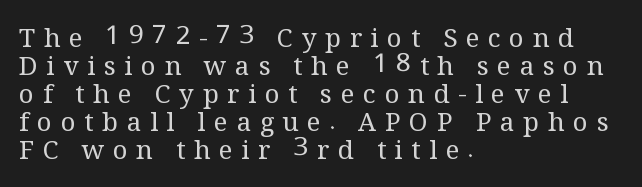
The image shows 26 px text type, upright; set left-aligned, tight line spacing (1.08x), unusually wide letter spacing (+0.33 em), not underlined.
